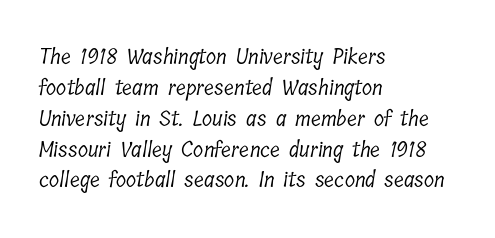
The face used here is rendered with its standard letterfit. The typesetter chose a ragged-right arrangement here. Quick note: interline space is typical. Letters rest on an invisible, unmarked baseline. The face looks like a standard text weight, possibly lighter.
